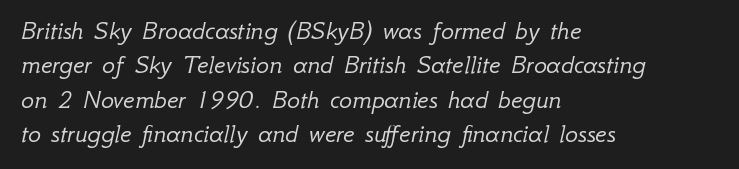
The image shows 27 px text type, italic (leaning right); set left-aligned, normal line spacing (1.27x), normal letter spacing, not underlined.
